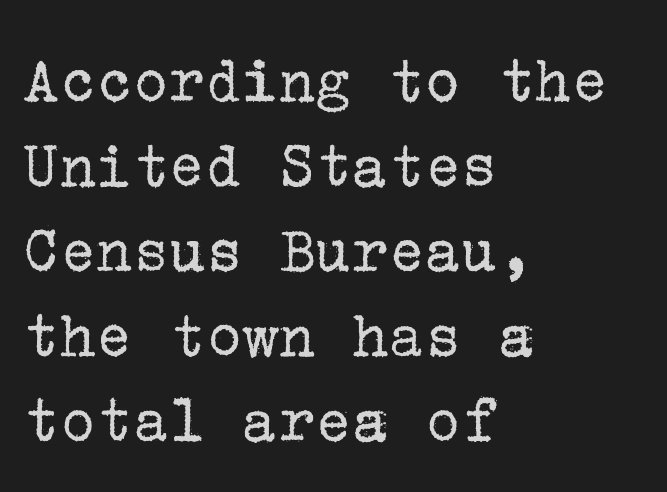
The typesetting does not lean heavy: it is not bold. What's the leading like? Ordinary, nothing unusual. Does the type have serifs? Yes, each stem ends in a small foot. Quick note: not italic, upright.
